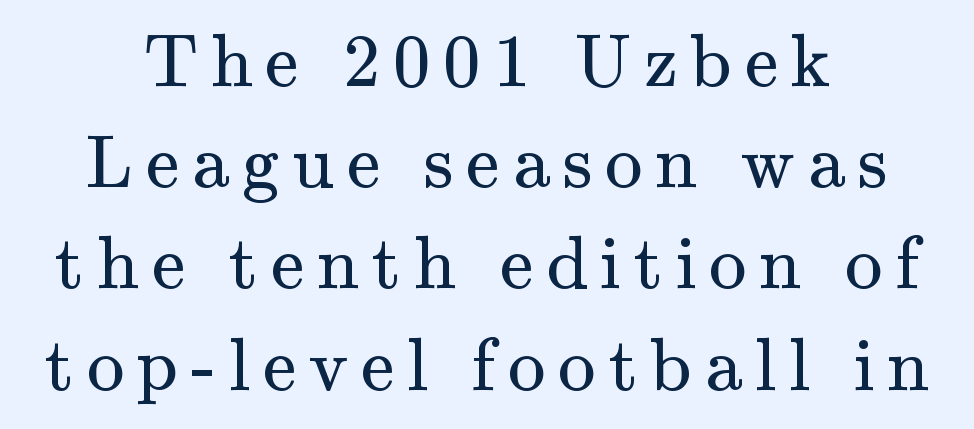
The image shows 75 px regular-weight serif type, upright; set centered, normal line spacing (1.35x), not underlined; medium stroke contrast and a small x-height.
